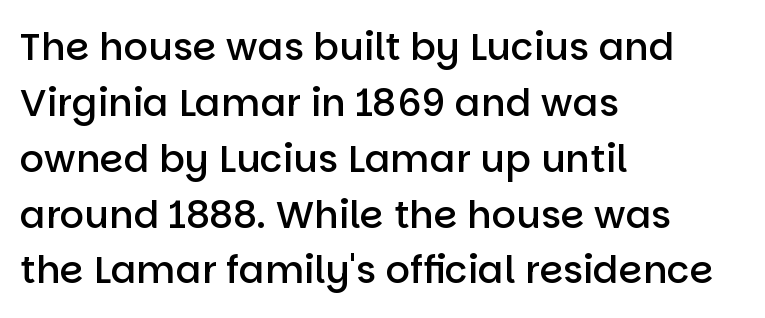
Is there much room between lines? A standard amount, neither cramped nor airy. Nobody drew a line under any word here. Look at the bottom of the vertical strokes: they stop flat, with no serifs. Upright lettering throughout. A typesetter would call this proportional, since set widths differ per character.
